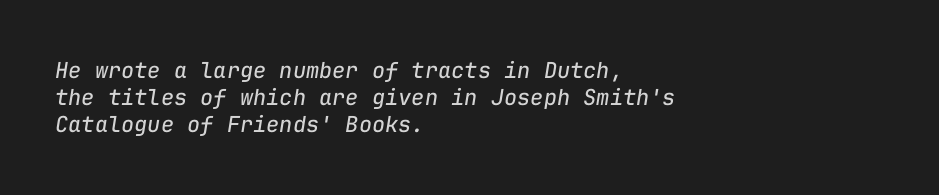
Summary of weight: not heavy and not bold. The tracking reads as untouched default to a designer's eye. No word sits above an underline. Every row of glyphs begins at an identical x-position on the left.
